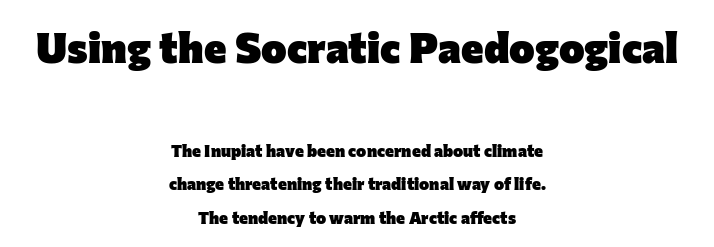
Q: Is the text bold? A: Yes.
Q: Is the text italic (slanted)? A: No, it is upright.
Q: Is the typeface a serif or a sans-serif typeface? A: Sans-serif.
Q: Is the text underlined? A: No.
Q: How is the paragraph aligned? A: Centered.
Q: Is the spacing between letters normal or unusually wide? A: Normal.
Q: Is the spacing between lines tight, normal or loose? A: Loose.
Q: Which block of text is set in a larger size, the first (top) or the second (bottom)? A: The first (top) one.
Q: Width (condensed, normal, or wide)? A: Normal.
Q: Stroke contrast? A: Low.
Q: x-height? A: Medium.
Q: Monospaced? A: No.
